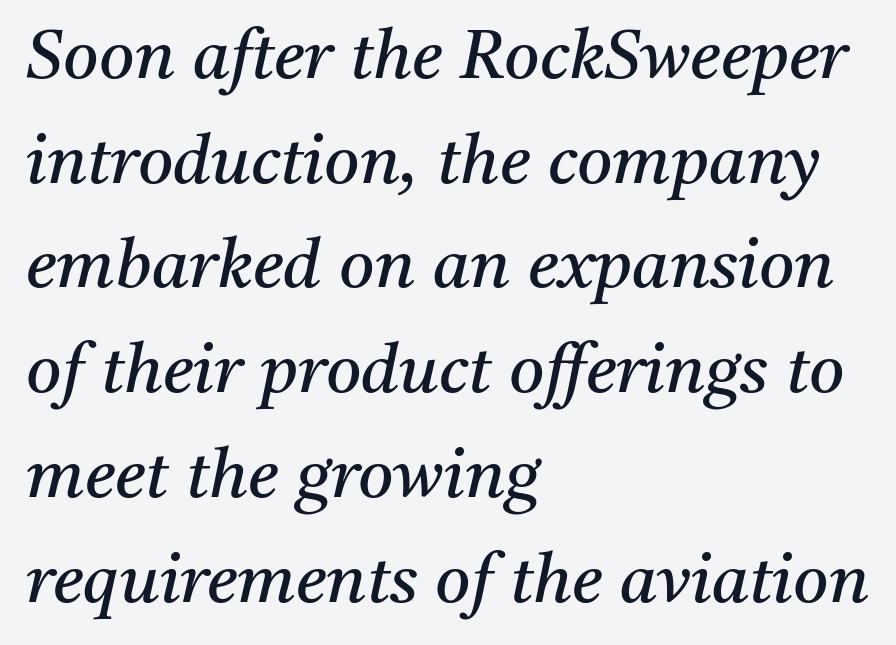
The image shows 68 px regular-weight serif type, italic (leaning right); set left-aligned, normal line spacing (1.54x), normal letter spacing, not underlined; medium stroke contrast and a medium x-height.
